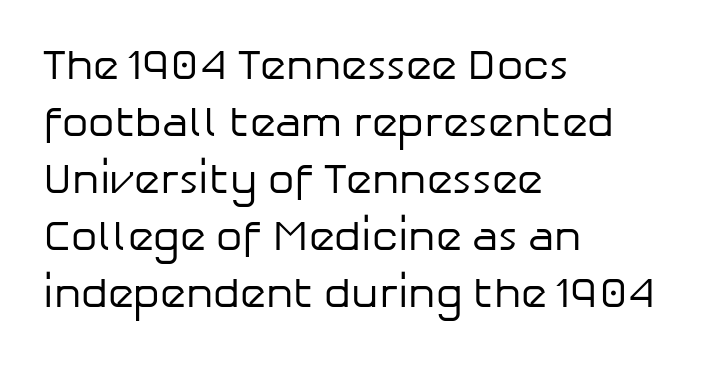
{"serif": "no", "italic": "no", "bold": "no", "weight": "regular", "width": "normal", "stroke_contrast": "low", "x_height": "medium", "monospaced": "no", "underline": "no", "align": "left", "line_spacing": "normal", "line_spacing_ratio": 1.36, "letter_spacing": "normal", "letter_spacing_em": 0.0, "glyph_px": 42}
